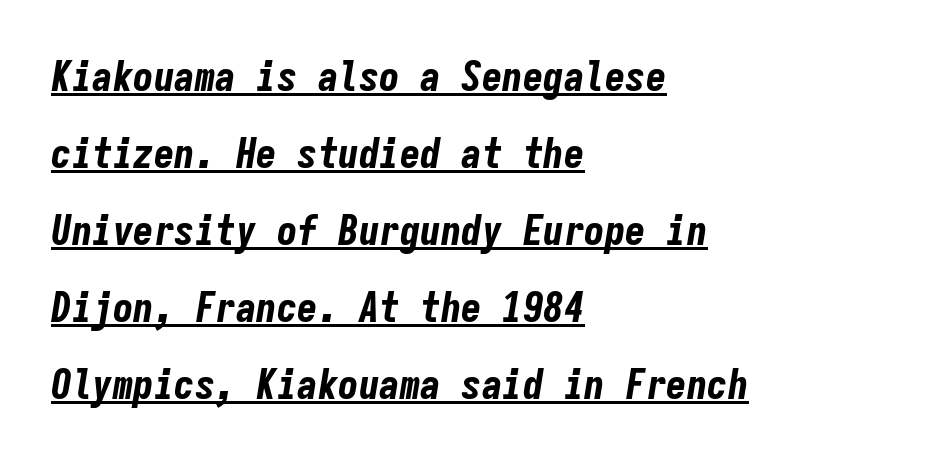
Is the block centered? No — it sits flush against the left margin. Glance below the letters and you will spot a drawn line. Looking at the ascenders, they clearly lean. The letters march in equal steps, a hallmark of fixed-pitch type.
